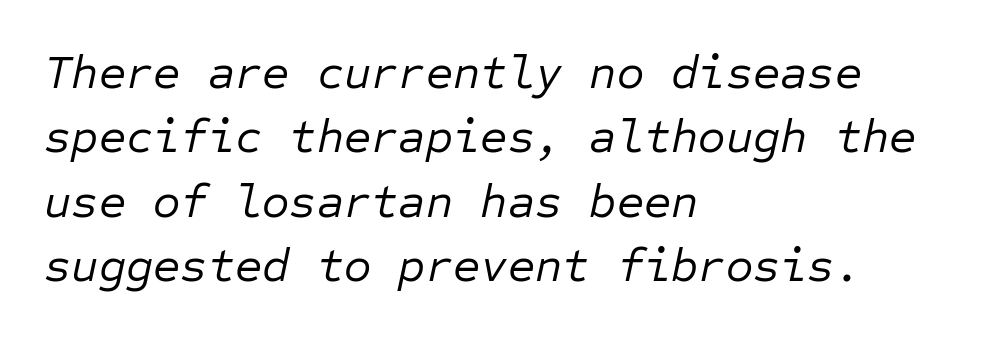
The typeface has the unassuming heft of standard copy or less. The face used here is rendered with its standard letterfit. The baseline area is clear. Is this a fixed-width face? Yes — each glyph sits in an identical cell. Left-aligned paragraph, ragged on the right.
